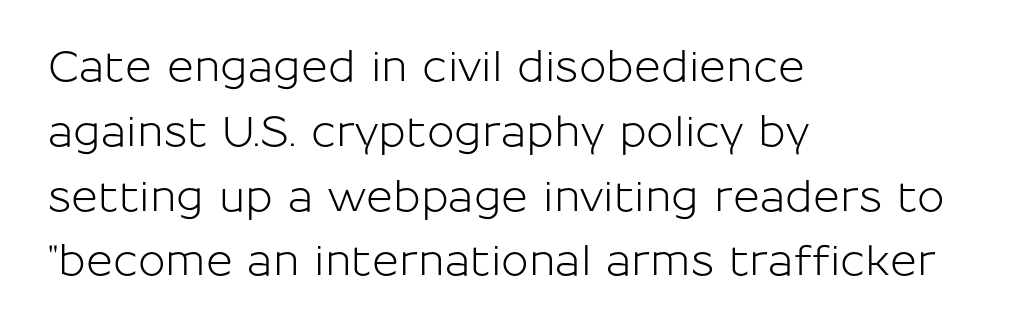
{"serif": "no", "italic": "no", "width": "normal", "stroke_contrast": "low", "x_height": "medium", "monospaced": "no", "underline": "no", "align": "left", "line_spacing": "normal", "line_spacing_ratio": 1.58, "letter_spacing": "normal", "letter_spacing_em": 0.0, "glyph_px": 41}
